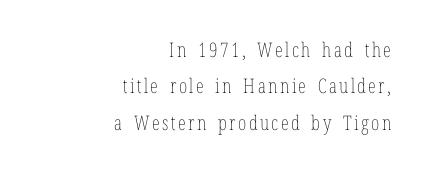
Q: Is the text bold? A: No.
Q: Is the text italic (slanted)? A: No, it is upright.
Q: Is the text underlined? A: No.
Q: How is the paragraph aligned? A: Right-aligned.
